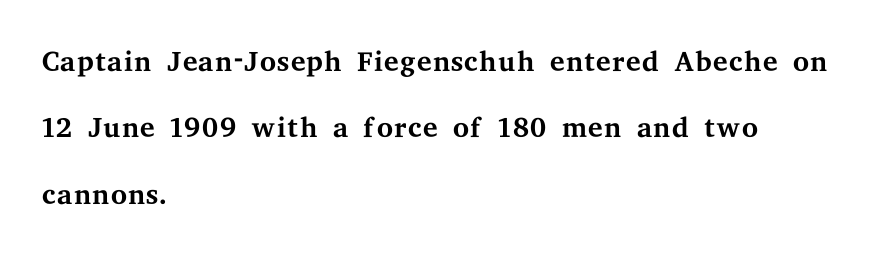
{"serif": "yes", "italic": "no", "bold": "no", "weight": "regular", "width": "wide", "stroke_contrast": "medium", "x_height": "medium", "monospaced": "no", "underline": "no", "align": "left", "line_spacing": "normal", "line_spacing_ratio": 1.58, "letter_spacing": "normal", "letter_spacing_em": 0.0, "glyph_px": 42}
